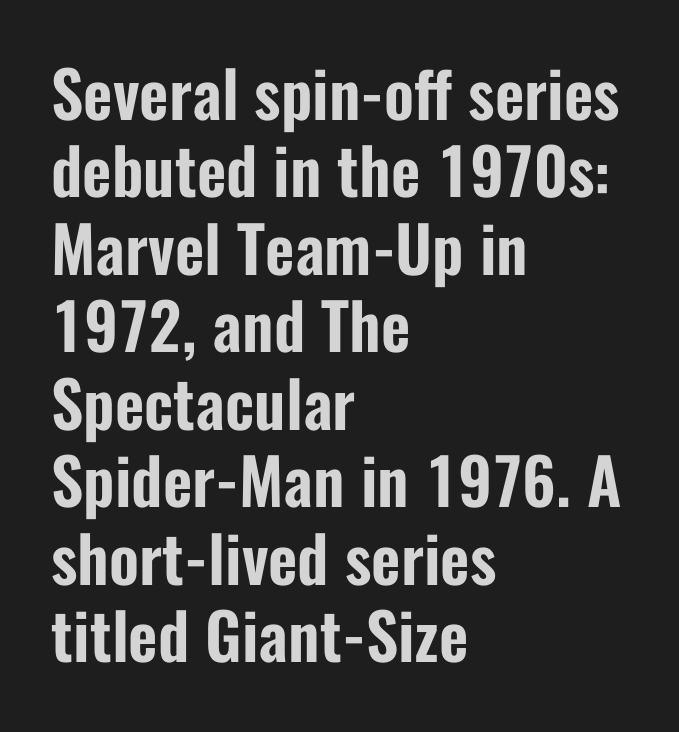
{"serif": "no", "italic": "no", "width": "condensed", "stroke_contrast": "low", "x_height": "medium", "monospaced": "no", "underline": "no", "align": "left", "line_spacing_ratio": 1.21, "letter_spacing": "normal", "letter_spacing_em": 0.0, "glyph_px": 64}
